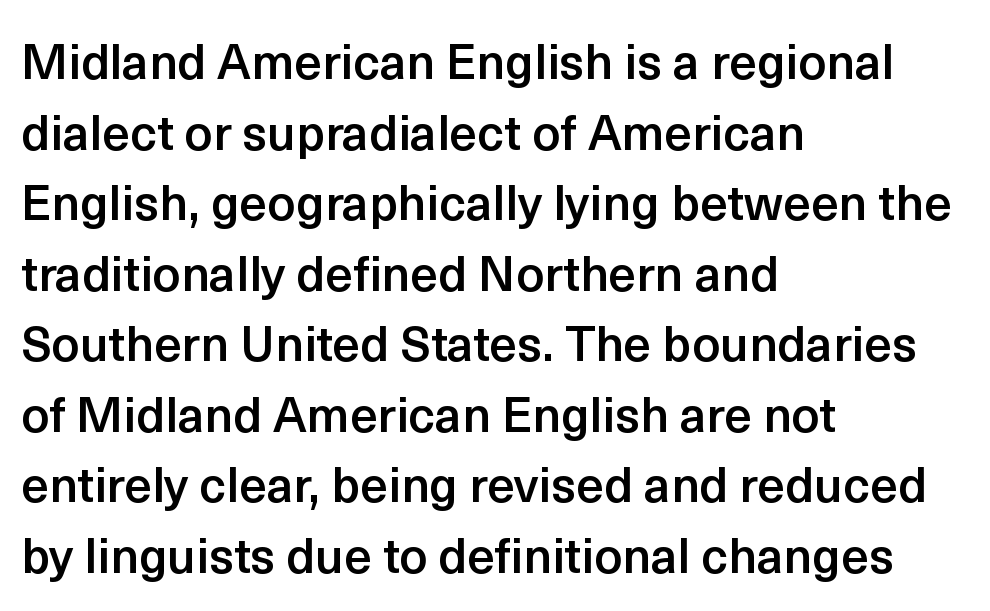
Q: Is the text bold? A: Semi-bold.
Q: Is the text italic (slanted)? A: No, it is upright.
Q: Is the typeface a serif or a sans-serif typeface? A: Sans-serif.
Q: Is the text underlined? A: No.
Q: How is the paragraph aligned? A: Left-aligned.
Q: Is the spacing between letters normal or unusually wide? A: Normal.
Q: Is the spacing between lines tight, normal or loose? A: Normal.
Q: Width (condensed, normal, or wide)? A: Normal.
Q: x-height? A: Medium.
Q: Monospaced? A: No.
